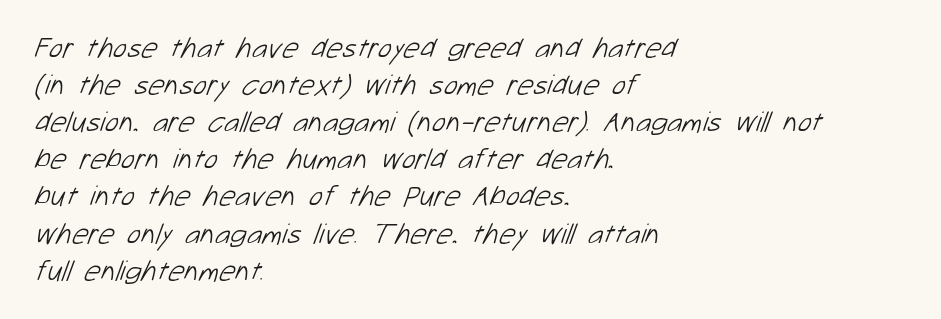
This rendering employs a face without finishing strokes, i.e., a sans-serif. Stem width sits at or under what a default text font uses. The strip under each line holds only bare page. This sample has the flowing, uneven cadence of proportional lettering. Successive baselines arrive at the customary interval.
